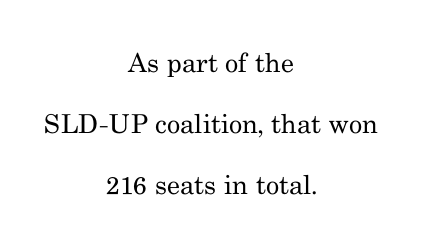
{"italic": "no", "bold": "no", "underline": "no", "align": "center", "line_spacing": "loose", "line_spacing_ratio": 2.35, "letter_spacing": "normal", "letter_spacing_em": 0.0, "glyph_px": 26}
